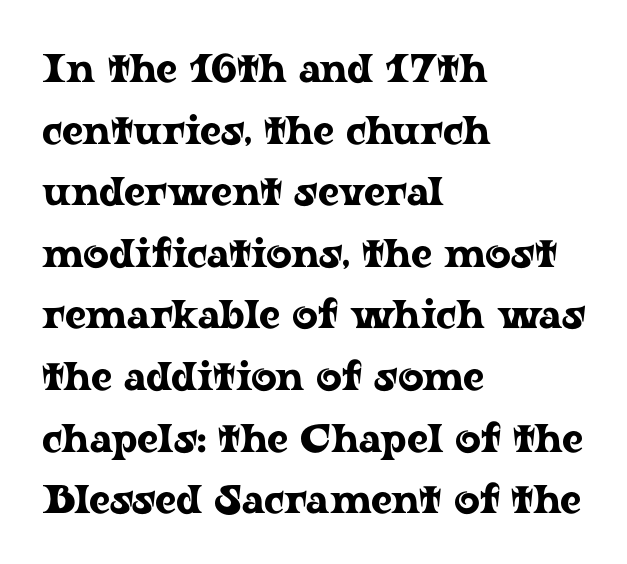
The face used here is rendered with its standard letterfit. If you drew a ruler down the left edge, every line would touch it. The font family rendered here belongs to the serif group. Vertically, the passage feels balanced, rows spaced as you'd expect. Looks like regular typesetting: each glyph gets only the width it needs.
